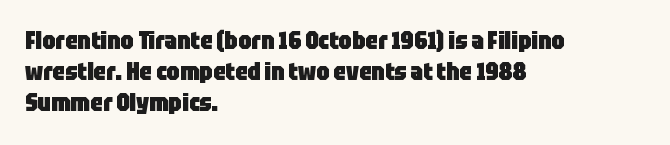
Every letter is thick-stroked: bold, no question. Line starts are locked; line ends wander. What's the leading like? Ordinary, nothing unusual. Glance below the letters and you will spot only blank space.
